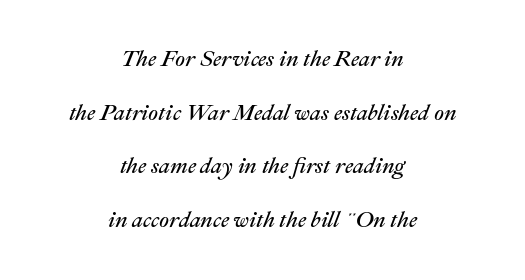
Q: Is the text bold? A: No.
Q: Is the text italic (slanted)? A: Yes, it leans right by about 22 degrees.
Q: Is the text underlined? A: No.
Q: How is the paragraph aligned? A: Centered.
Q: Is the spacing between letters normal or unusually wide? A: Normal.
Q: Is the spacing between lines tight, normal or loose? A: Loose.
